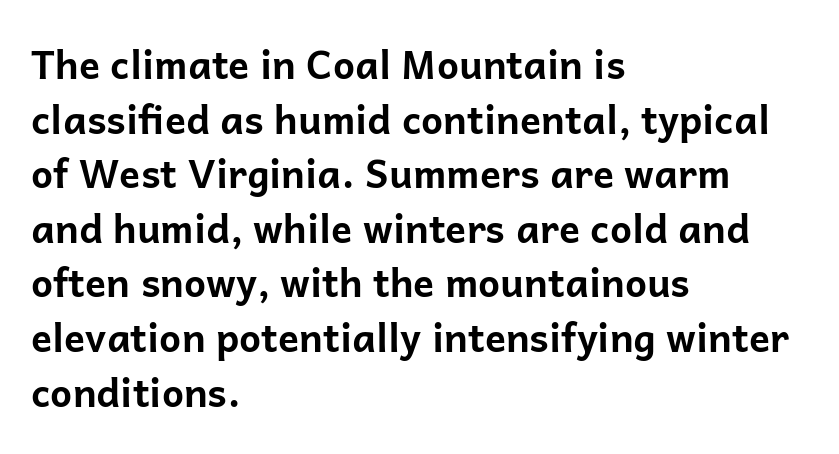
The face used here is proportionally spaced, like ordinary book or web type. The ragged edge is on the right, which tells us the setting is flush left. The rendering uses a moderate line-height, typical for paragraphs. Note: no serifs on the glyphs.
